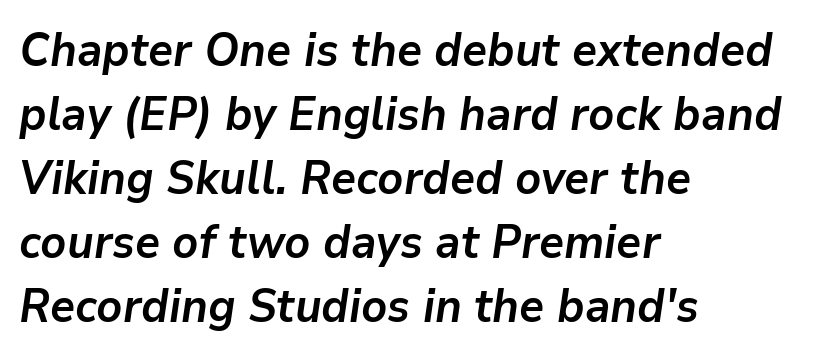
The image shows 46 px semibold type, italic (leaning right); set left-aligned, normal line spacing (1.39x), normal letter spacing, not underlined; low stroke contrast and a medium x-height.
